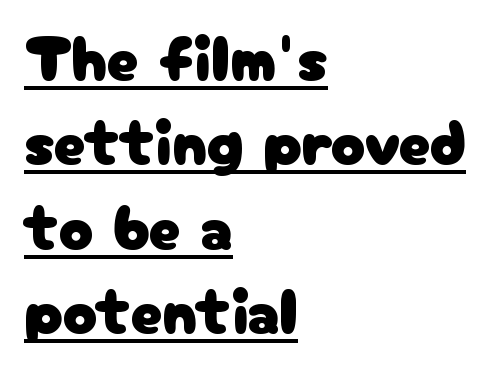
Q: Is the text italic (slanted)? A: No, it is upright.
Q: Is the typeface a serif or a sans-serif typeface? A: Sans-serif.
Q: Is the text underlined? A: Yes.
Q: How is the paragraph aligned? A: Left-aligned.
Q: Is the spacing between letters normal or unusually wide? A: Normal.
Q: Is the spacing between lines tight, normal or loose? A: Normal.
Q: Width (condensed, normal, or wide)? A: Normal.
Q: Stroke contrast? A: Low.
Q: x-height? A: Medium.
Q: Monospaced? A: No.
